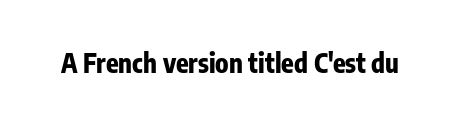
Q: Is the text bold? A: Yes.
Q: Is the text italic (slanted)? A: No, it is upright.
Q: Is the text underlined? A: No.
Q: Is the spacing between letters normal or unusually wide? A: Normal.
